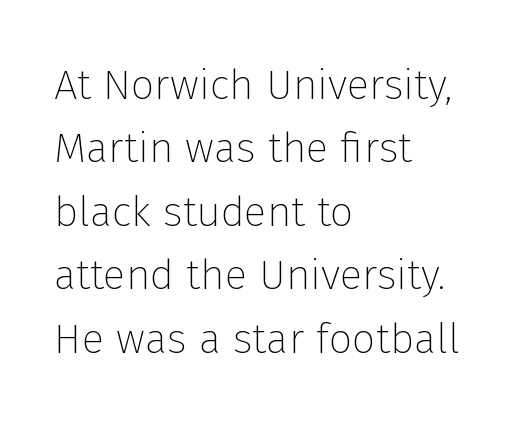
Letterform terminals end flat and unadorned throughout the passage. The typesetting does not lean heavy: it is not bold. Notice how the stems are strictly vertical — no italics here. Proportional: the letters do not fall into vertical columns. Each word holds together tightly as a unit, with standard inter-letter gaps.
